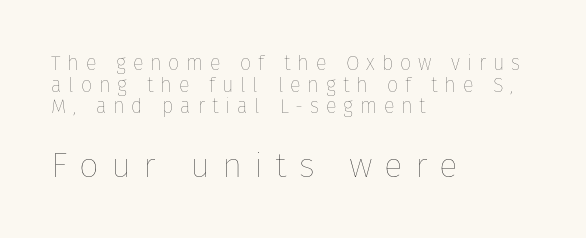
{"italic": "no", "bold": "no", "weight": "thin", "width": "normal", "stroke_contrast": "low", "x_height": "medium", "monospaced": "no", "underline": "no", "align": "left", "line_spacing": "tight", "line_spacing_ratio": 1.08, "letter_spacing": "wide", "letter_spacing_em": 0.34, "larger_block": "second", "size_ratio": 1.75, "glyph_px": 35}
